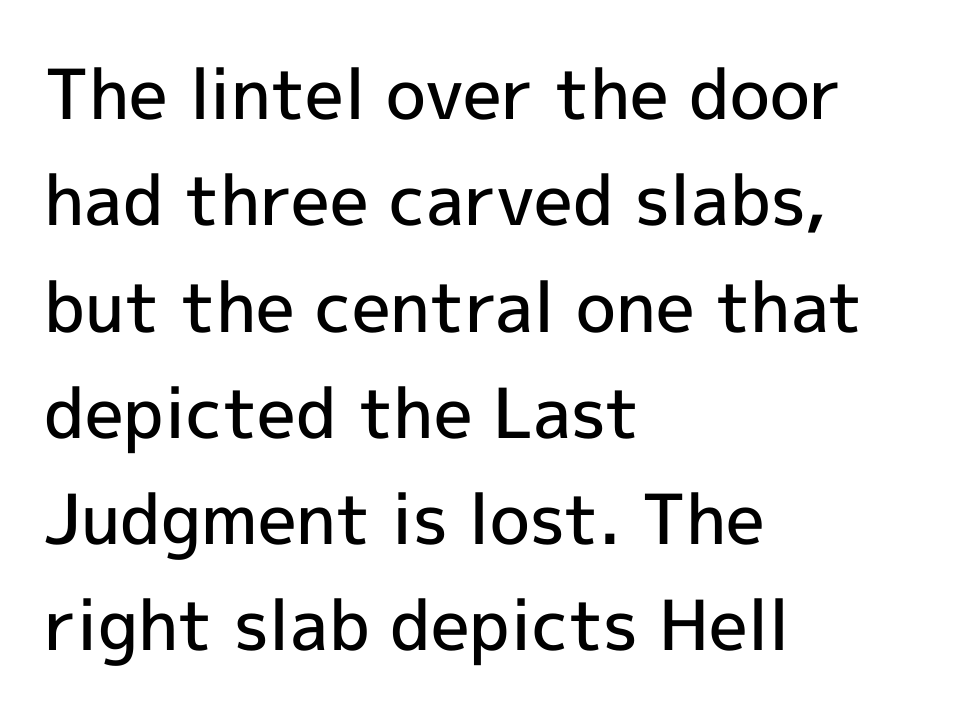
The image shows 69 px semibold sans-serif type, upright; set left-aligned, normal line spacing (1.54x), normal letter spacing, not underlined; a medium x-height.
